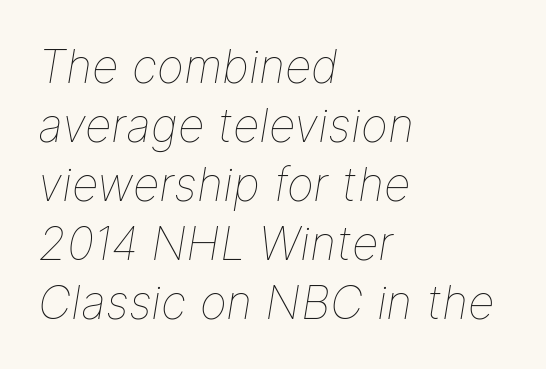
{"italic": "yes", "lean": "right", "slant_degrees": 9, "bold": "no", "weight": "thin", "width": "normal", "stroke_contrast": "low", "x_height": "medium", "monospaced": "no", "underline": "no", "align": "left", "line_spacing": "normal", "line_spacing_ratio": 1.28, "letter_spacing": "normal", "letter_spacing_em": 0.0, "glyph_px": 46}
